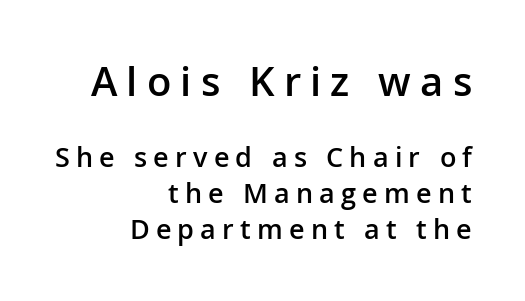
{"serif": "no", "italic": "no", "bold": "semi", "weight": "semibold", "width": "normal", "stroke_contrast": "low", "x_height": "medium", "monospaced": "no", "underline": "no", "align": "right", "line_spacing": "normal", "line_spacing_ratio": 1.33, "letter_spacing": "wide", "letter_spacing_em": 0.23, "larger_block": "first", "size_ratio": 1.48, "glyph_px": 40}
